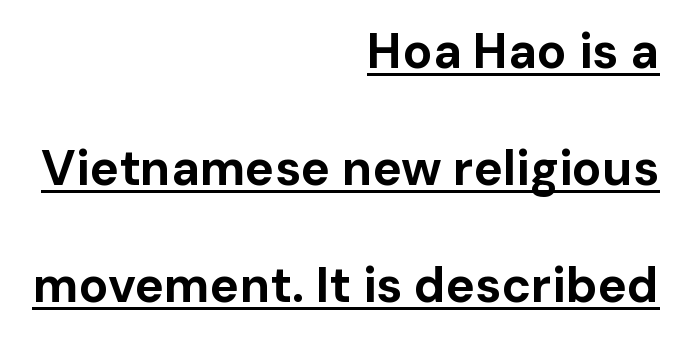
Whoever set this chose breathing room over compactness in the vertical rhythm. Look at the bottom of the vertical strokes: they stop flat, with no serifs. You'd pick this weight for a headline — it's a proper bold. This rendering features underlined lettering. Posture: straight, roman, zero tilt. Horizontal alignment here is rightward, an uncommon choice for prose.
